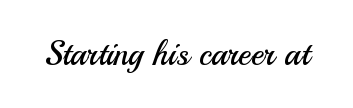
{"serif": "no", "bold": "no", "weight": "regular", "width": "normal", "stroke_contrast": "medium", "x_height": "small", "monospaced": "no", "underline": "no", "letter_spacing": "normal", "letter_spacing_em": 0.0, "glyph_px": 34}
